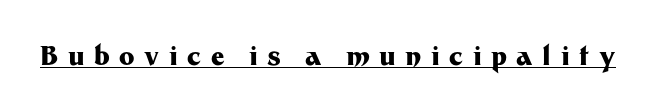
The image shows 26 px bold type, upright; set unusually wide letter spacing (+0.37 em), underlined.
